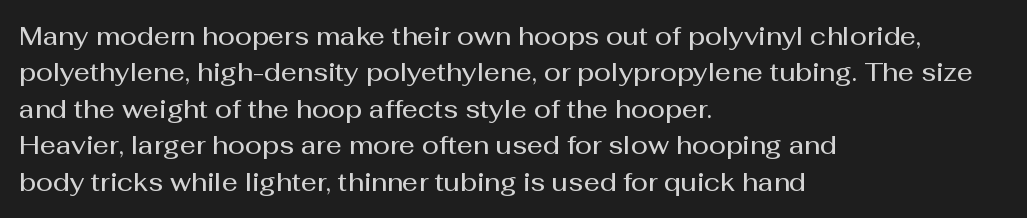
The image shows 25 px text type, upright; set left-aligned, normal line spacing (1.46x), normal letter spacing, not underlined.
